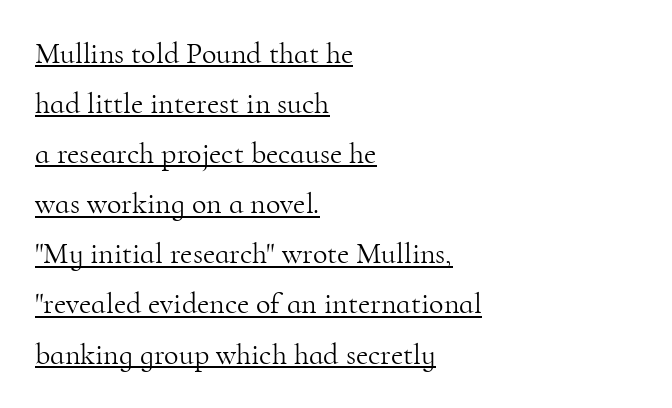
{"serif": "yes", "italic": "no", "bold": "no", "weight": "light", "width": "normal", "stroke_contrast": "high", "x_height": "small", "monospaced": "no", "underline": "yes", "align": "left", "line_spacing": "normal", "line_spacing_ratio": 1.67, "letter_spacing": "normal", "letter_spacing_em": 0.0, "glyph_px": 30}
